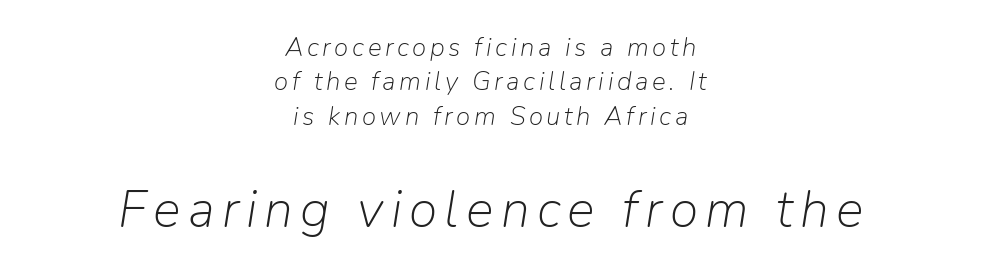
Q: Is the text bold? A: No.
Q: Is the text italic (slanted)? A: Yes, it leans right by about 9 degrees.
Q: Is the text underlined? A: No.
Q: How is the paragraph aligned? A: Centered.
Q: Is the spacing between lines tight, normal or loose? A: Normal.
Q: Which block of text is set in a larger size, the first (top) or the second (bottom)? A: The second (bottom) one.
Q: Width (condensed, normal, or wide)? A: Normal.
Q: Stroke contrast? A: Low.
Q: x-height? A: Medium.
Q: Monospaced? A: No.
